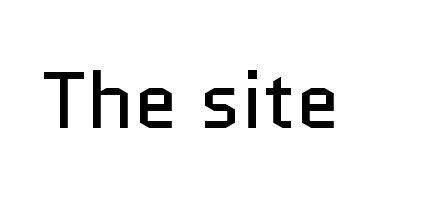
{"serif": "no", "italic": "no", "bold": "no", "weight": "regular", "width": "normal", "stroke_contrast": "low", "x_height": "medium", "monospaced": "no", "underline": "no", "letter_spacing": "normal", "letter_spacing_em": 0.0, "glyph_px": 80}
